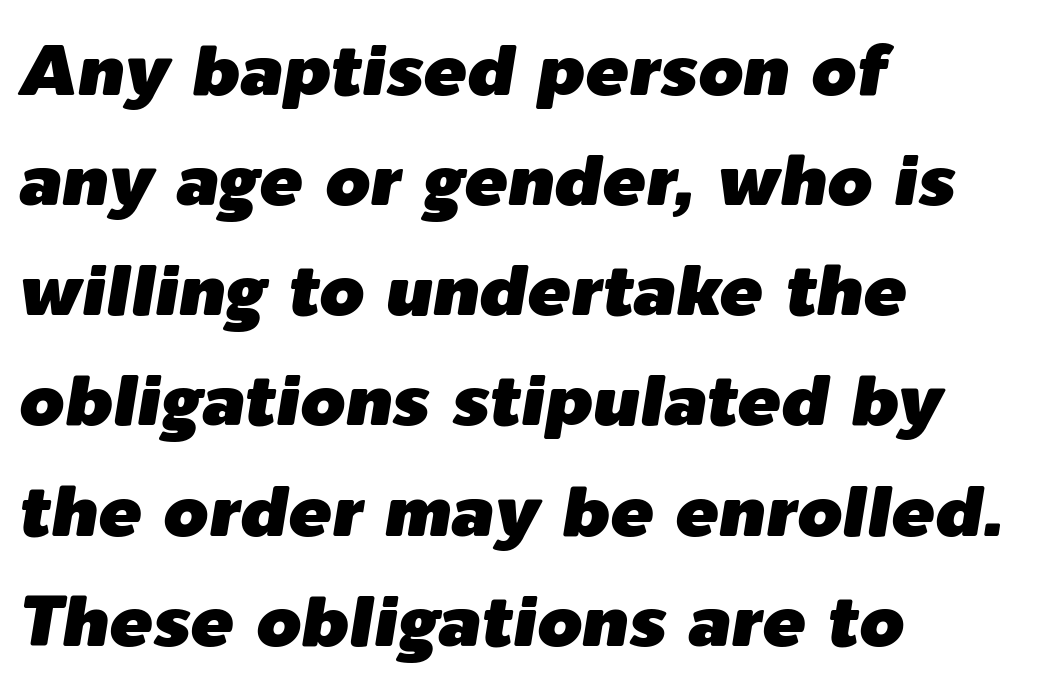
Spacing between characters is what you'd get straight out of the box. The rendering applies a slant to the glyphs. The typesetter chose a ragged-right arrangement here. The space directly below the letters is spotless. The rendering uses a moderate line-height, typical for paragraphs. The rendering uses natural spacing where letterforms have individual widths.
